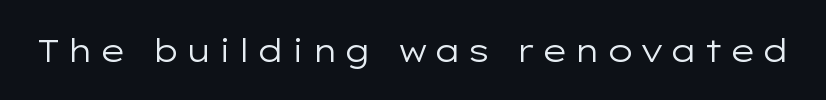
Q: Is the text bold? A: No.
Q: Is the text italic (slanted)? A: No, it is upright.
Q: Is the typeface a serif or a sans-serif typeface? A: Sans-serif.
Q: Is the text underlined? A: No.
Q: Width (condensed, normal, or wide)? A: Wide.
Q: Stroke contrast? A: Low.
Q: x-height? A: Medium.
Q: Monospaced? A: No.
